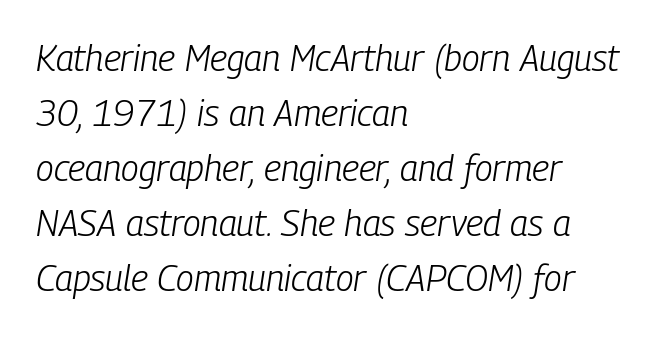
The image shows 36 px light, condensed type, italic (leaning right); set left-aligned, normal line spacing (1.53x), normal letter spacing, not underlined; low stroke contrast and a medium x-height.
